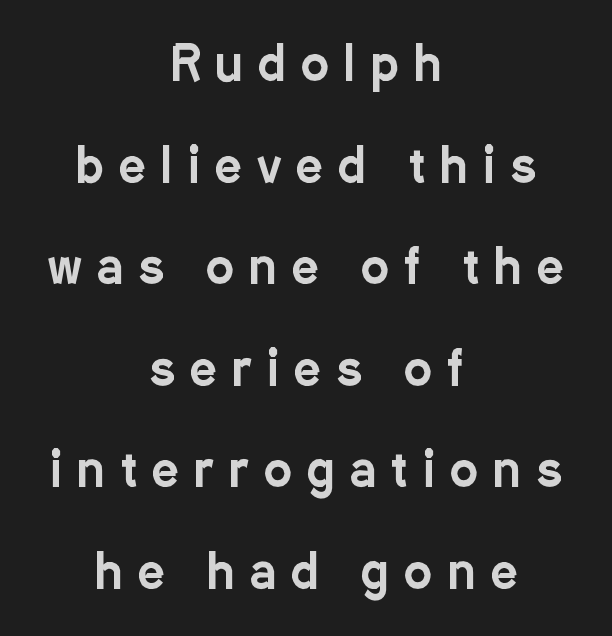
Q: Is the text italic (slanted)? A: No, it is upright.
Q: Is the typeface a serif or a sans-serif typeface? A: Sans-serif.
Q: Is the text underlined? A: No.
Q: How is the paragraph aligned? A: Centered.
Q: Is the spacing between letters normal or unusually wide? A: Unusually wide.
Q: Is the spacing between lines tight, normal or loose? A: Loose.
Q: Width (condensed, normal, or wide)? A: Condensed.
Q: Stroke contrast? A: Low.
Q: x-height? A: Medium.
Q: Monospaced? A: No.
